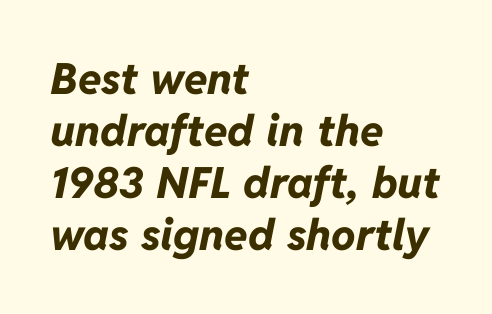
{"italic": "yes", "lean": "right", "slant_degrees": 11, "bold": "yes", "weight": "bold", "width": "normal", "stroke_contrast": "low", "x_height": "medium", "monospaced": "no", "underline": "no", "align": "left", "line_spacing_ratio": 1.21, "letter_spacing": "normal", "letter_spacing_em": 0.0, "glyph_px": 43}
